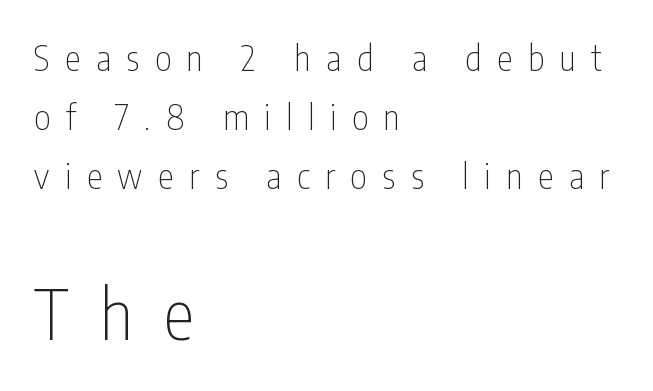
The image shows 70 px thin, condensed sans-serif type, upright; set left-aligned, normal line spacing (1.69x), unusually wide letter spacing (+0.45 em), not underlined; the second (bottom) block is 2.0x larger; low stroke contrast and a medium x-height.
